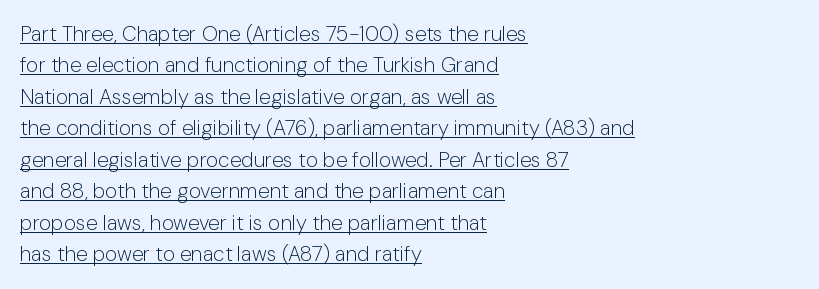
Posture: straight, roman, zero tilt. The specimen includes a rule beneath the text block's lines. A typesetter would call this leading conventional body-copy spacing. The letters sit at their default tracking, neither squeezed nor spread.
